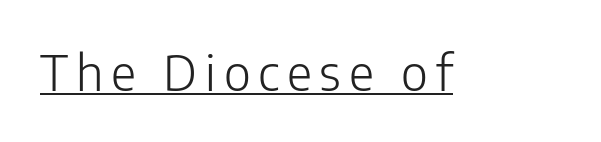
Q: Is the text bold? A: No.
Q: Is the text italic (slanted)? A: No, it is upright.
Q: Is the typeface a serif or a sans-serif typeface? A: Sans-serif.
Q: Is the text underlined? A: Yes.
Q: Width (condensed, normal, or wide)? A: Normal.
Q: Stroke contrast? A: Low.
Q: x-height? A: Medium.
Q: Monospaced? A: No.
